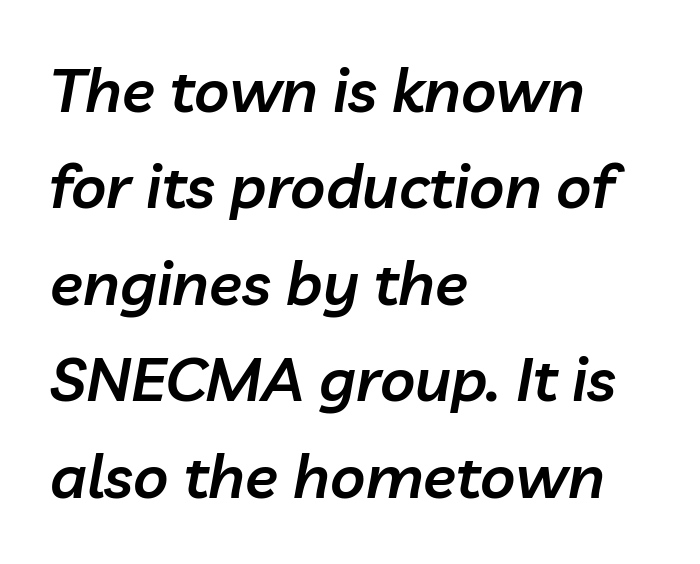
Summary of weight: moderately heavy, a semibold. This sample uses plain, unmodified letter spacing. Slanted lettering throughout. The zone under the glyphs is completely vacant. Character widths vary here, with narrow letters taking less room than wide ones.
